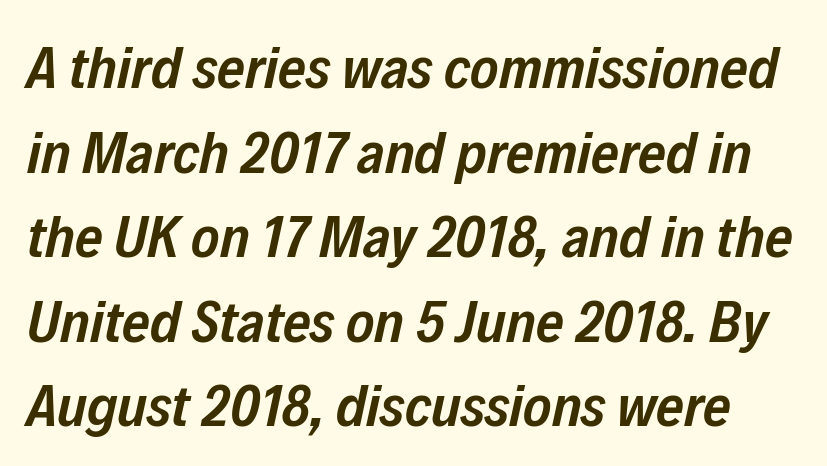
The image shows 60 px semibold, condensed type, italic (leaning right); set normal line spacing (1.41x), normal letter spacing, not underlined; low stroke contrast and a medium x-height.
